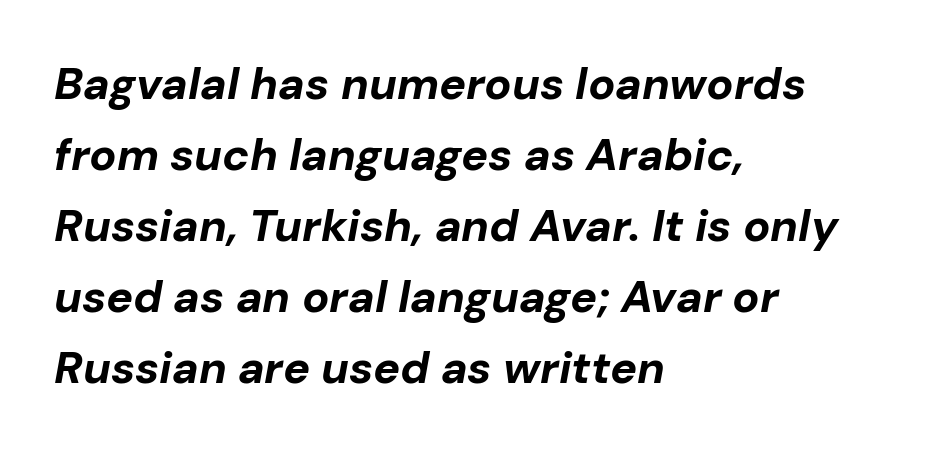
Q: Is the text bold? A: Yes.
Q: Is the text italic (slanted)? A: Yes, it leans right by about 10 degrees.
Q: Is the text underlined? A: No.
Q: How is the paragraph aligned? A: Left-aligned.
Q: Is the spacing between letters normal or unusually wide? A: Normal.
Q: Is the spacing between lines tight, normal or loose? A: Normal.
Q: Width (condensed, normal, or wide)? A: Normal.
Q: Stroke contrast? A: Low.
Q: x-height? A: Medium.
Q: Monospaced? A: No.
